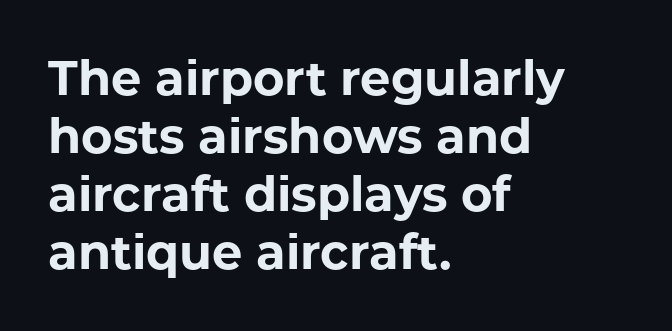
The image shows 48 px bold sans-serif type, upright; set left-aligned, line spacing 1.21x, normal letter spacing, not underlined; low stroke contrast and a medium x-height.
